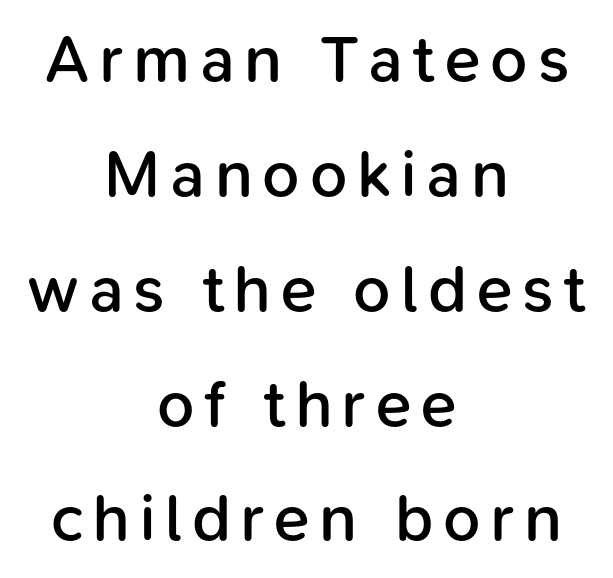
Q: Is the text bold? A: Semi-bold.
Q: Is the text italic (slanted)? A: No, it is upright.
Q: Is the typeface a serif or a sans-serif typeface? A: Sans-serif.
Q: Is the text underlined? A: No.
Q: How is the paragraph aligned? A: Centered.
Q: Width (condensed, normal, or wide)? A: Normal.
Q: Stroke contrast? A: Low.
Q: x-height? A: Medium.
Q: Monospaced? A: No.
